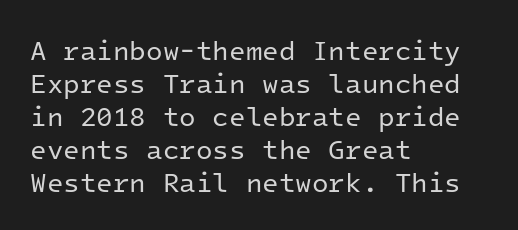
{"italic": "no", "bold": "no", "underline": "no", "align": "left", "line_spacing_ratio": 1.22, "letter_spacing": "normal", "letter_spacing_em": 0.0, "glyph_px": 27}
